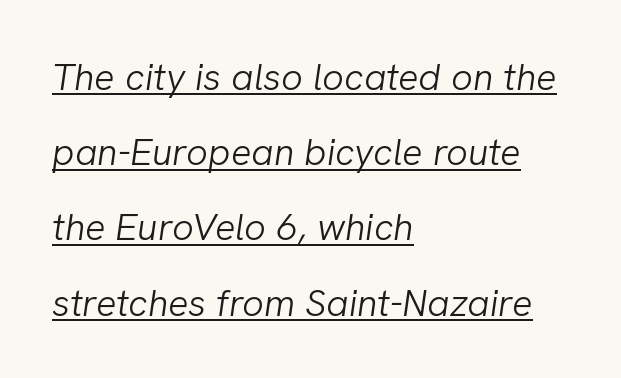
{"italic": "yes", "lean": "right", "slant_degrees": 8, "bold": "no", "weight": "light", "width": "normal", "stroke_contrast": "low", "x_height": "medium", "monospaced": "no", "underline": "yes", "align": "left", "line_spacing": "loose", "line_spacing_ratio": 1.98, "letter_spacing": "normal", "letter_spacing_em": 0.0, "glyph_px": 38}
